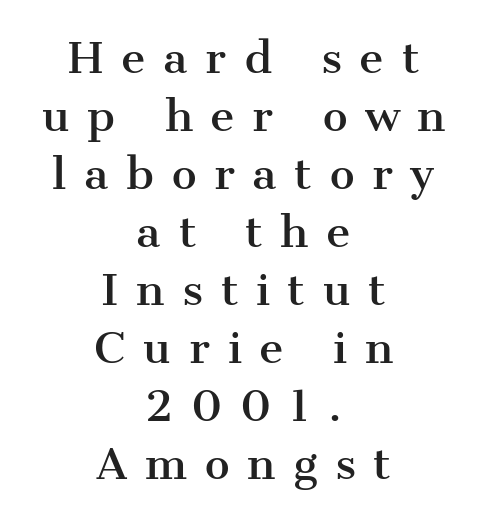
Q: Is the text italic (slanted)? A: No, it is upright.
Q: Is the typeface a serif or a sans-serif typeface? A: Serif.
Q: Is the text underlined? A: No.
Q: How is the paragraph aligned? A: Centered.
Q: Is the spacing between letters normal or unusually wide? A: Unusually wide.
Q: Is the spacing between lines tight, normal or loose? A: Normal.
Q: Width (condensed, normal, or wide)? A: Normal.
Q: Stroke contrast? A: Medium.
Q: x-height? A: Medium.
Q: Monospaced? A: No.
